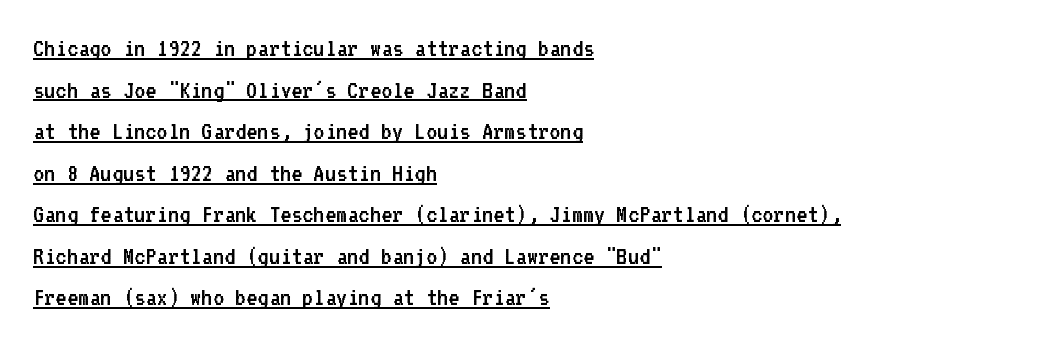
The image shows 27 px text type, upright; set left-aligned, normal line spacing (1.54x), normal letter spacing, underlined.
